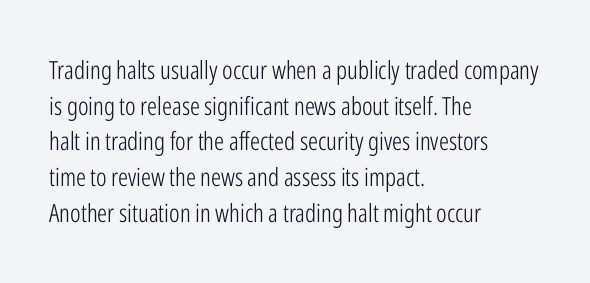
{"italic": "no", "bold": "no", "underline": "no", "align": "left", "line_spacing": "normal", "line_spacing_ratio": 1.43, "letter_spacing": "normal", "letter_spacing_em": 0.0, "glyph_px": 25}
